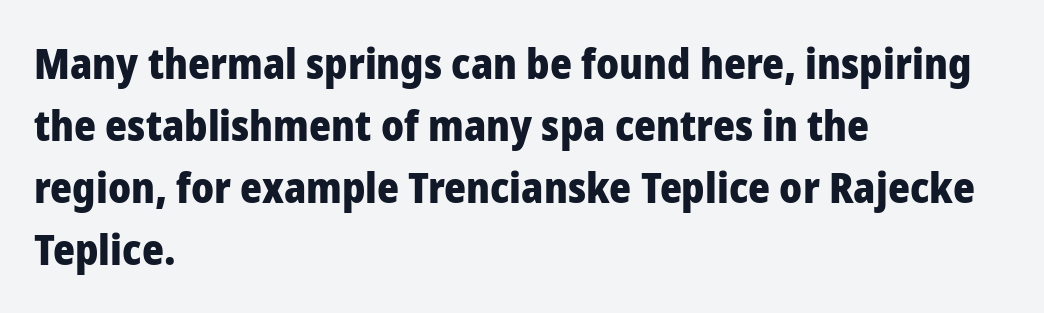
The image shows 42 px heavy sans-serif type, upright; set left-aligned, normal line spacing (1.48x), normal letter spacing, not underlined; low stroke contrast and a medium x-height.
